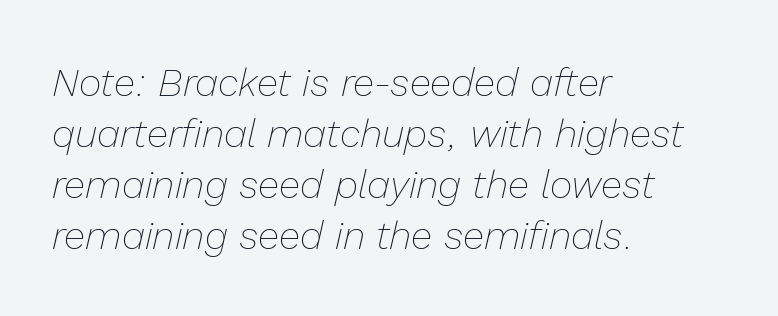
Q: Is the text bold? A: No.
Q: Is the text italic (slanted)? A: Yes, it leans right by about 13 degrees.
Q: Is the text underlined? A: No.
Q: How is the paragraph aligned? A: Left-aligned.
Q: Is the spacing between letters normal or unusually wide? A: Normal.
Q: Is the spacing between lines tight, normal or loose? A: Normal.
Q: Width (condensed, normal, or wide)? A: Normal.
Q: Stroke contrast? A: Low.
Q: x-height? A: Medium.
Q: Monospaced? A: No.
